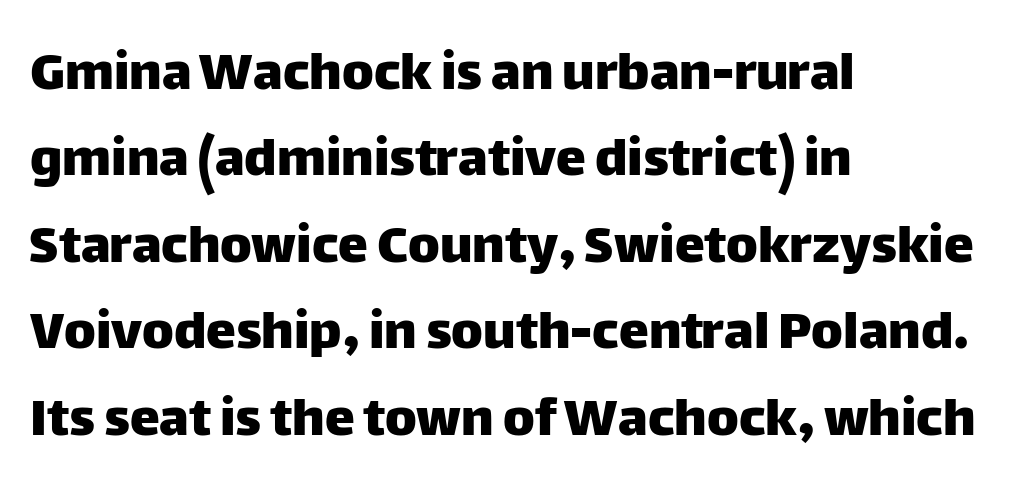
The image shows 60 px sans-serif type, upright; set left-aligned, normal line spacing (1.44x), normal letter spacing, not underlined; low stroke contrast and a large x-height.
